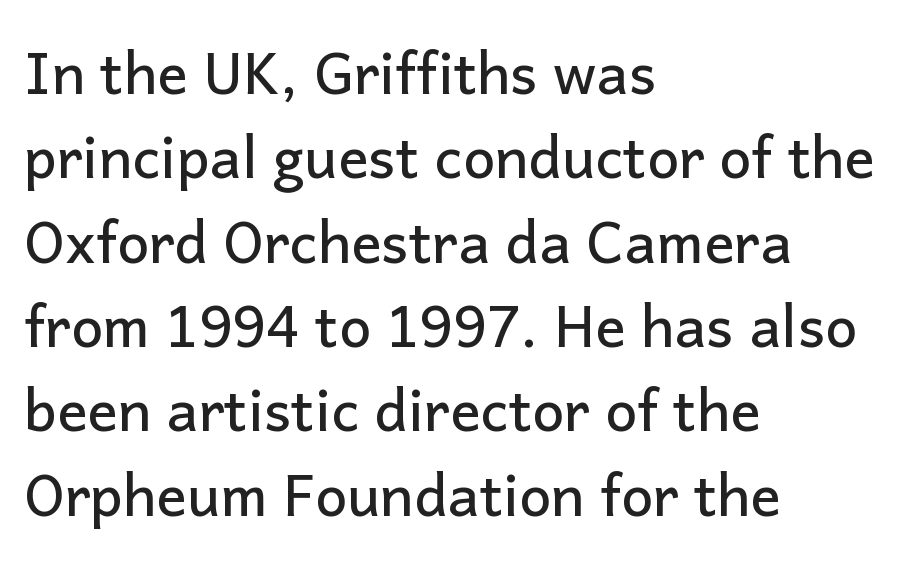
You could not count columns in this text — the font is proportionally spaced. The typeface chosen for these lines omits serifs. One glance says typical: line gaps are just what's usual. The horizontal fit of the characters is conventional and even. Every character sits straight up, as roman type does. The setting favours the left margin, as ordinary paragraphs usually do.
